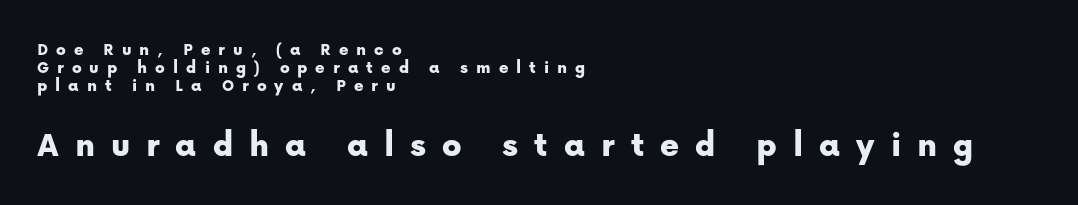
Q: Is the text italic (slanted)? A: No, it is upright.
Q: Is the typeface a serif or a sans-serif typeface? A: Sans-serif.
Q: Is the text underlined? A: No.
Q: How is the paragraph aligned? A: Left-aligned.
Q: Is the spacing between letters normal or unusually wide? A: Unusually wide.
Q: Is the spacing between lines tight, normal or loose? A: Tight.
Q: Which block of text is set in a larger size, the first (top) or the second (bottom)? A: The second (bottom) one.
Q: Width (condensed, normal, or wide)? A: Normal.
Q: Stroke contrast? A: Low.
Q: x-height? A: Medium.
Q: Monospaced? A: No.
